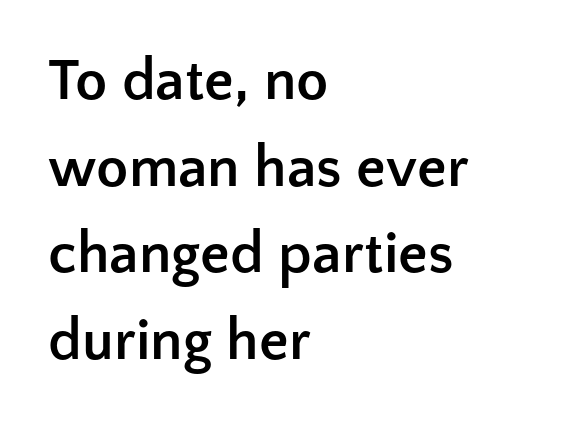
The image shows 59 px semibold sans-serif type, upright; set left-aligned, normal line spacing (1.47x), normal letter spacing, not underlined; low stroke contrast and a medium x-height.
